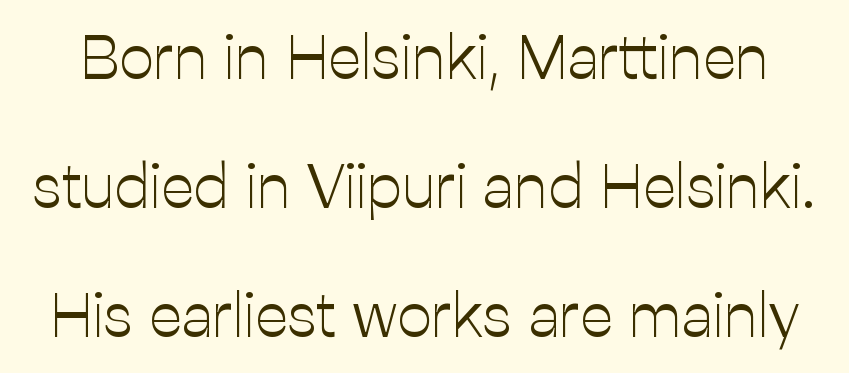
Anything drawn beneath the words? Only blank space. The line texture is even and compact thanks to regular tracking. Every stem runs plumb, perpendicular to the baseline. Think of a printed novel: that variable character pitch is what you see here. This sample uses a sans-serif face.
